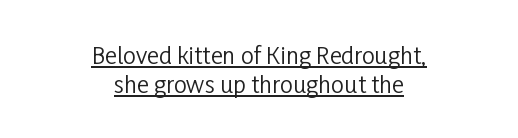
Q: Is the text bold? A: No.
Q: Is the text italic (slanted)? A: No, it is upright.
Q: Is the text underlined? A: Yes.
Q: How is the paragraph aligned? A: Centered.
Q: Is the spacing between letters normal or unusually wide? A: Normal.
Q: Is the spacing between lines tight, normal or loose? A: Normal.
